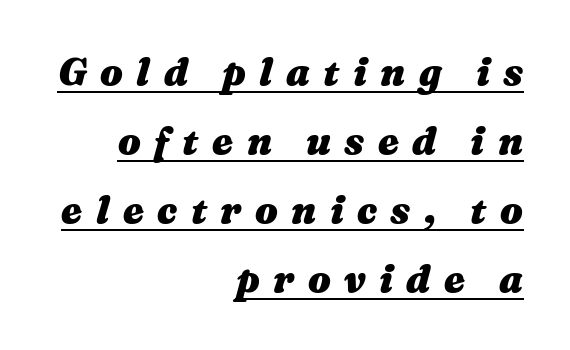
{"italic": "yes", "lean": "right", "slant_degrees": 16, "bold": "yes", "weight": "heavy", "width": "wide", "stroke_contrast": "medium", "x_height": "medium", "monospaced": "no", "underline": "yes", "align": "right", "line_spacing_ratio": 1.82, "letter_spacing": "wide", "letter_spacing_em": 0.35, "glyph_px": 38}
